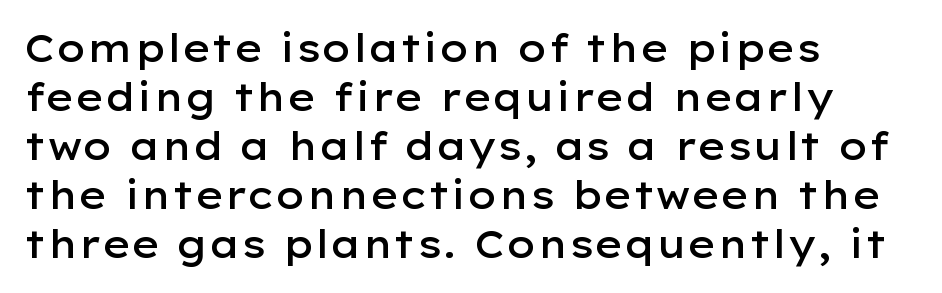
Q: Is the text bold? A: Semi-bold.
Q: Is the text italic (slanted)? A: No, it is upright.
Q: Is the typeface a serif or a sans-serif typeface? A: Sans-serif.
Q: Is the text underlined? A: No.
Q: How is the paragraph aligned? A: Left-aligned.
Q: Is the spacing between letters normal or unusually wide? A: Normal.
Q: Is the spacing between lines tight, normal or loose? A: Normal.
Q: Width (condensed, normal, or wide)? A: Wide.
Q: Stroke contrast? A: Low.
Q: x-height? A: Medium.
Q: Monospaced? A: No.
